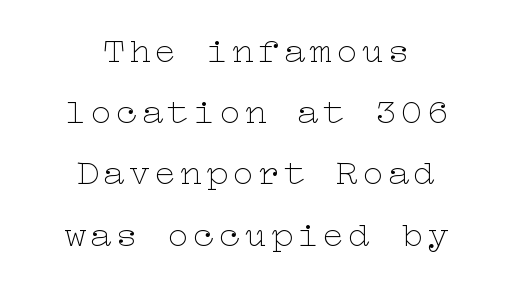
{"italic": "no", "bold": "no", "weight": "thin", "width": "wide", "stroke_contrast": "low", "x_height": "medium", "underline": "no", "align": "center", "line_spacing": "normal", "line_spacing_ratio": 1.7, "glyph_px": 36}
